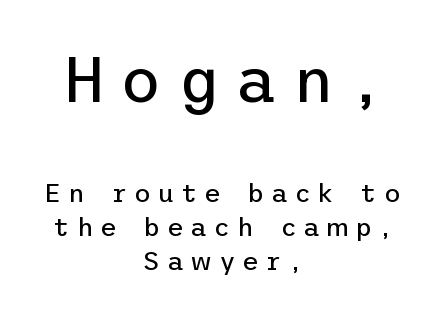
The image shows 64 px regular-weight sans-serif type, upright; set centered, normal line spacing (1.31x), unusually wide letter spacing (+0.25 em), not underlined; the first (top) block is 2.46x larger; low stroke contrast and a medium x-height.
